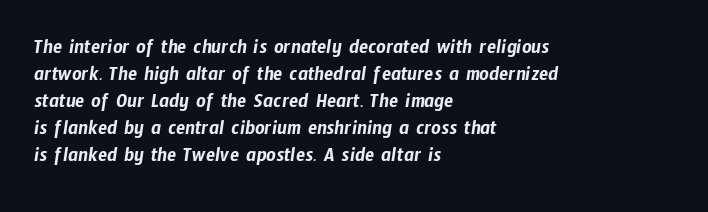
{"underline": "no", "align": "left", "line_spacing": "normal", "line_spacing_ratio": 1.29, "letter_spacing": "normal", "letter_spacing_em": 0.0, "glyph_px": 21}
